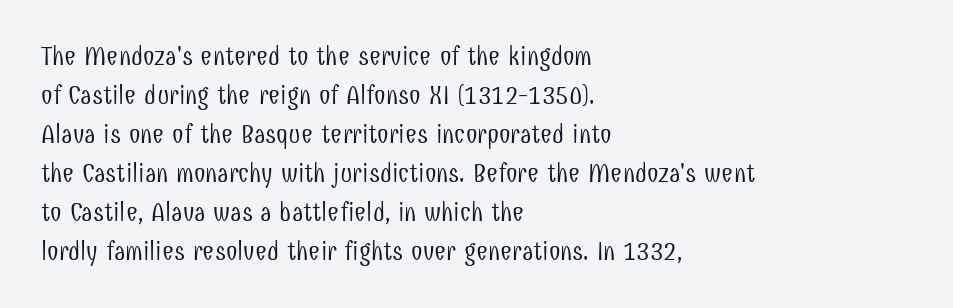
{"italic": "no", "bold": "no", "underline": "no", "align": "left", "line_spacing": "normal", "line_spacing_ratio": 1.5, "letter_spacing": "normal", "letter_spacing_em": 0.0, "glyph_px": 26}
